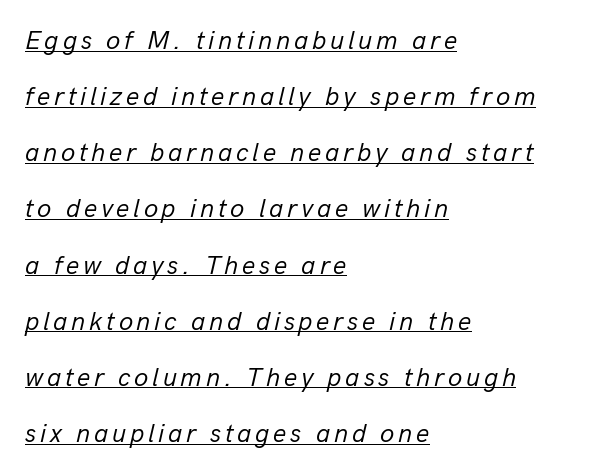
Widely set lines give the paragraph a tall, airy silhouette. A typographer would call this underscored text. The passage shown leans; its letterforms are oblique. This is not heavy type; no bold has been used.
